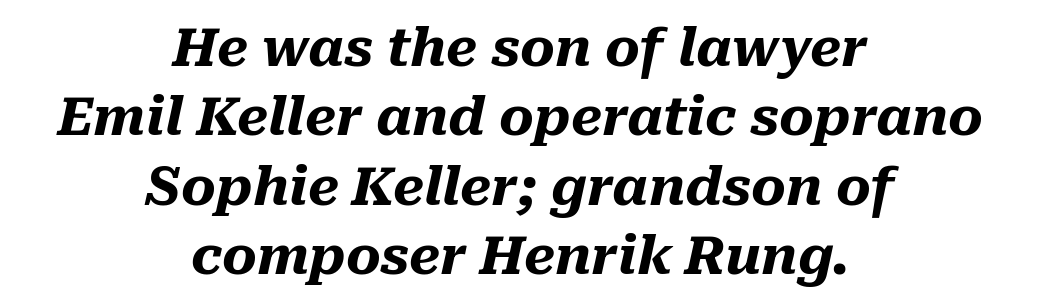
The image shows 53 px heavy type, italic (leaning right); set centered, normal line spacing (1.31x), normal letter spacing, not underlined; medium stroke contrast and a medium x-height.
